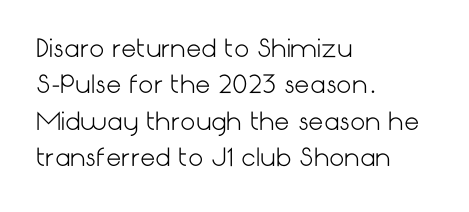
The foot of each line stays bare and open. These lines stack with their left ends in a neat column. Italic: no, the glyphs are upright roman. These lines sit exactly where default settings would place them.
